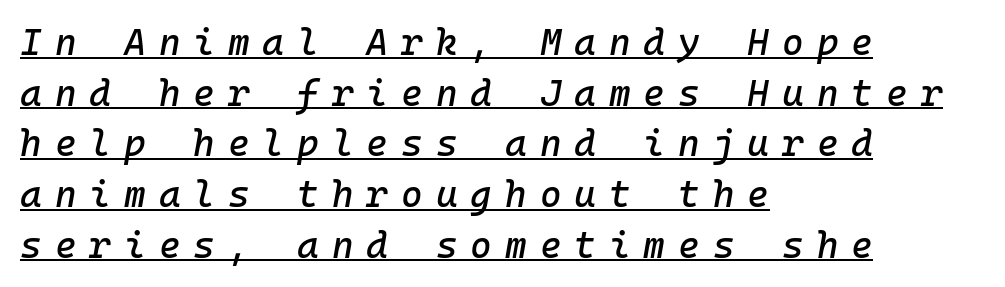
Q: Is the text italic (slanted)? A: Yes, it leans right by about 10 degrees.
Q: Is the text underlined? A: Yes.
Q: How is the paragraph aligned? A: Left-aligned.
Q: Is the spacing between letters normal or unusually wide? A: Unusually wide.
Q: Is the spacing between lines tight, normal or loose? A: Normal.
Q: Width (condensed, normal, or wide)? A: Normal.
Q: Stroke contrast? A: Low.
Q: x-height? A: Medium.
Q: Monospaced? A: Yes.
